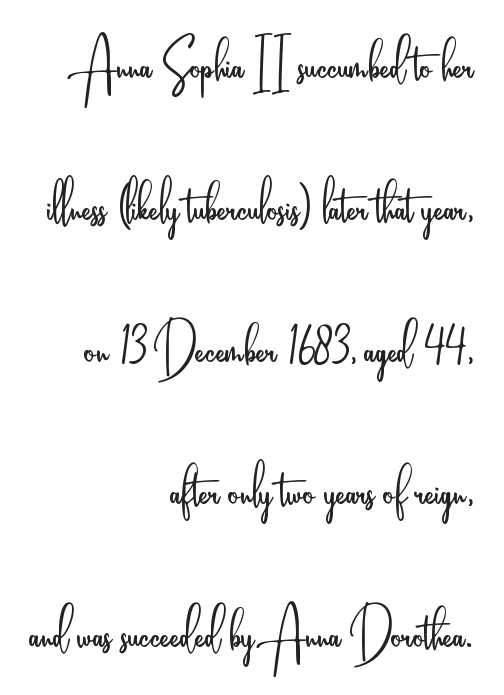
Q: Is the text bold? A: No.
Q: Is the typeface a serif or a sans-serif typeface? A: Sans-serif.
Q: Is the text underlined? A: No.
Q: How is the paragraph aligned? A: Right-aligned.
Q: Is the spacing between letters normal or unusually wide? A: Normal.
Q: Is the spacing between lines tight, normal or loose? A: Loose.
Q: Width (condensed, normal, or wide)? A: Condensed.
Q: Stroke contrast? A: Low.
Q: x-height? A: Small.
Q: Monospaced? A: No.
